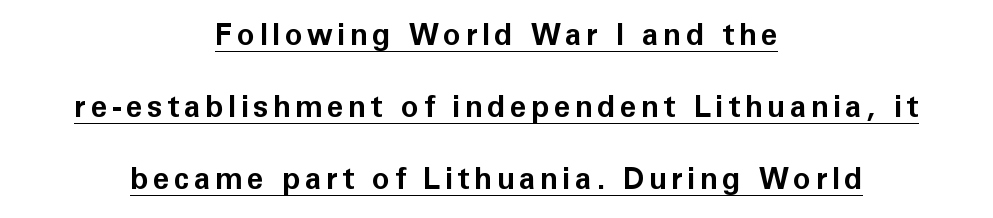
Summary of vertical rhythm: relaxed, with wide interline spacing. Weight check: bold — yes, fully. Upright lettering throughout. You can see a thin bar hugging the bottom of the glyphs. No feet cap the strokes, marking this as sans-serif type. Horizontally, the lines are justified to the midpoint only.
